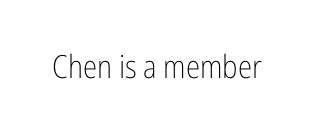
{"serif": "no", "italic": "no", "bold": "no", "weight": "light", "width": "condensed", "stroke_contrast": "low", "x_height": "medium", "monospaced": "no", "underline": "no", "letter_spacing": "normal", "letter_spacing_em": 0.0, "glyph_px": 32}
